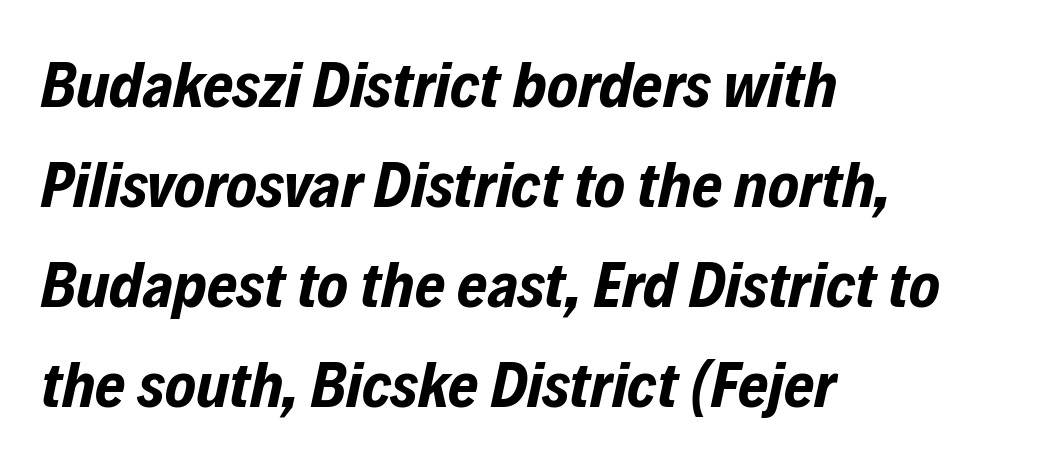
Character widths vary here, with narrow letters taking less room than wide ones. Regular leading. Glyph-to-glyph distance matches everyday printed text. The sample has been set heavy, in full bold. Just letters on the line, the space beneath them empty.
